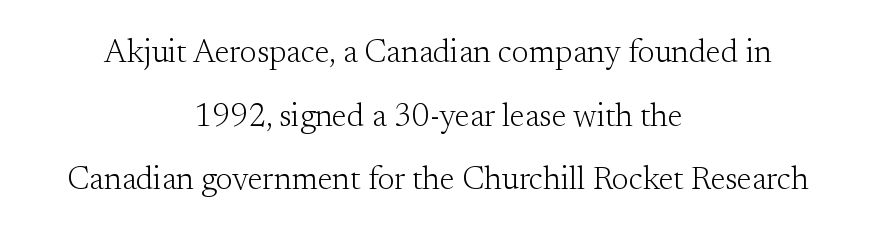
The image shows 32 px light serif type, upright; set centered, loose line spacing (1.99x), normal letter spacing, not underlined; medium stroke contrast and a small x-height.
